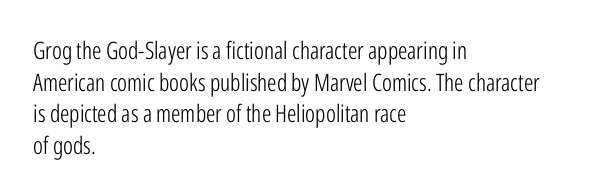
{"italic": "no", "bold": "no", "underline": "no", "align": "left", "line_spacing": "normal", "line_spacing_ratio": 1.32, "letter_spacing": "normal", "letter_spacing_em": 0.0, "glyph_px": 24}
